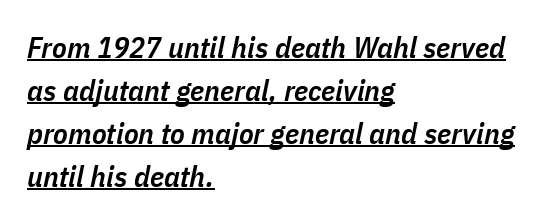
Set as a demibold, roughly 600 on the weight scale. The glyphs look as if they've been sheared to an angle. Students, observe the line beneath the letters — that is underlining. Default kerning and tracking; the words read as compact shapes. The letters advance in unequal steps, a hallmark of proportional type. The block of text has a typical density, with ordinary space between rows.
